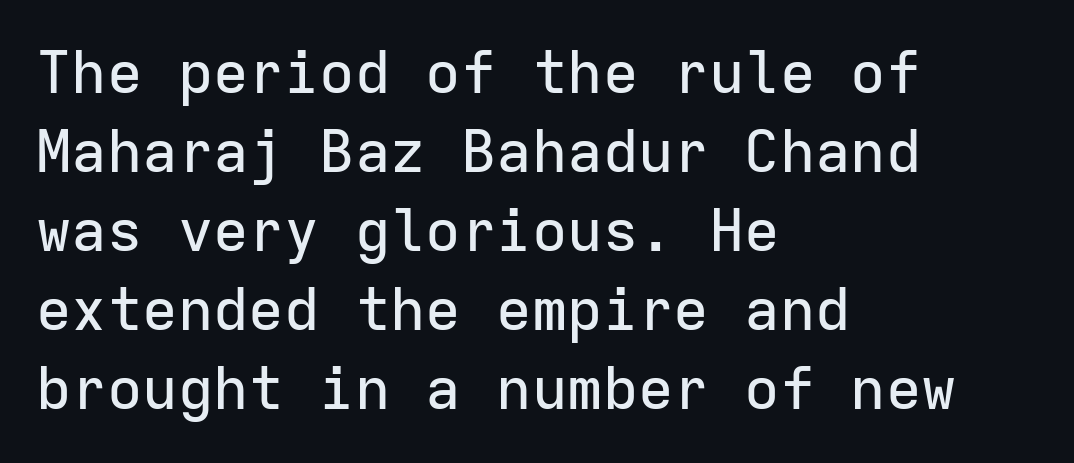
Q: Is the text italic (slanted)? A: No, it is upright.
Q: Is the typeface a serif or a sans-serif typeface? A: Sans-serif.
Q: Is the text underlined? A: No.
Q: How is the paragraph aligned? A: Left-aligned.
Q: Is the spacing between letters normal or unusually wide? A: Normal.
Q: Is the spacing between lines tight, normal or loose? A: Normal.
Q: Width (condensed, normal, or wide)? A: Normal.
Q: Stroke contrast? A: Low.
Q: x-height? A: Medium.
Q: Monospaced? A: Yes.
